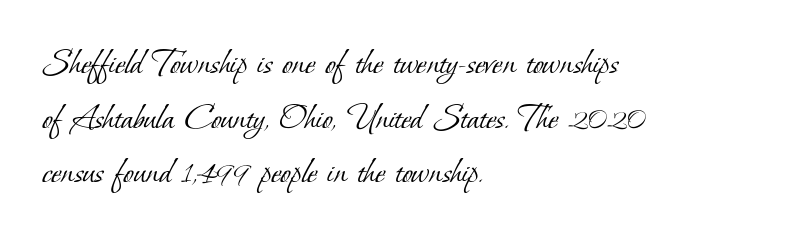
The image shows 38 px light serif type; set left-aligned, normal line spacing (1.44x), normal letter spacing, not underlined; low stroke contrast and a small x-height.
